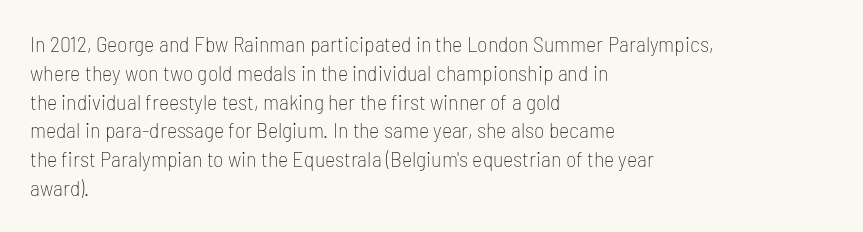
The image shows 22 px text type, upright; set left-aligned, normal line spacing (1.31x), normal letter spacing, not underlined.
